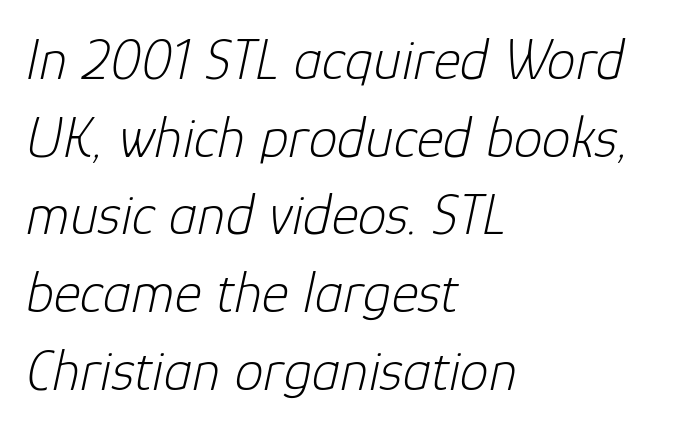
How are the letters spaced? Ordinarily, with no added tracking. In terms of leading, this rendering sits right in the middle. Unbolded letterforms with no extra heft. The text carries the slant typical of an italic or oblique font.
